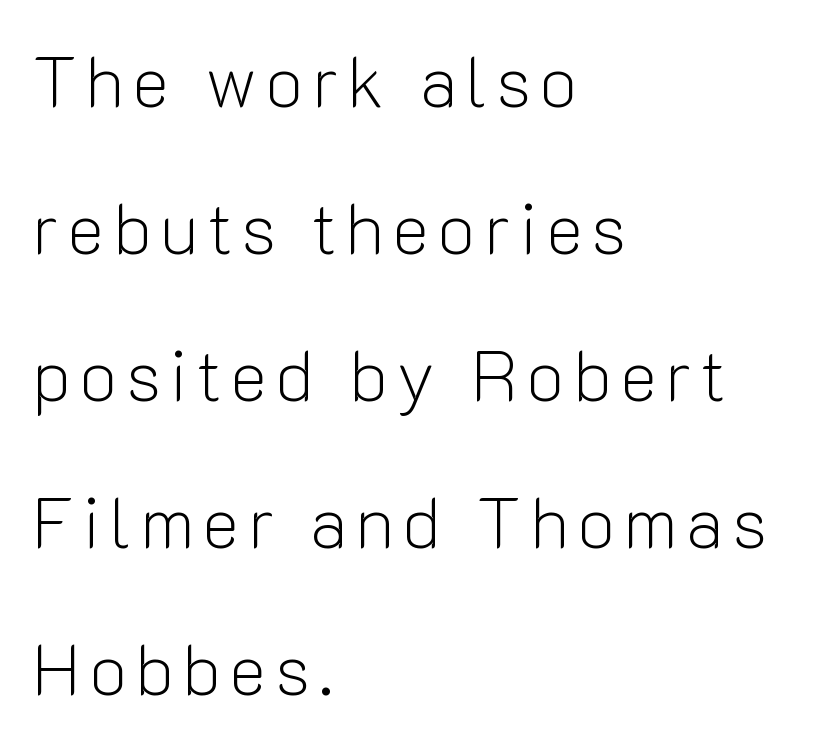
{"serif": "no", "italic": "no", "bold": "no", "weight": "light", "width": "normal", "stroke_contrast": "low", "x_height": "medium", "monospaced": "no", "underline": "no", "align": "left", "line_spacing": "loose", "line_spacing_ratio": 2.07, "glyph_px": 71}
